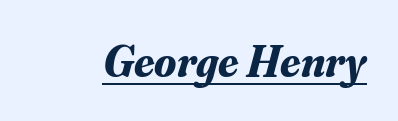
{"serif": "yes", "italic": "yes", "lean": "right", "slant_degrees": 16, "bold": "yes", "weight": "bold", "width": "normal", "stroke_contrast": "medium", "x_height": "small", "monospaced": "no", "underline": "yes", "letter_spacing": "normal", "letter_spacing_em": 0.0, "glyph_px": 45}
